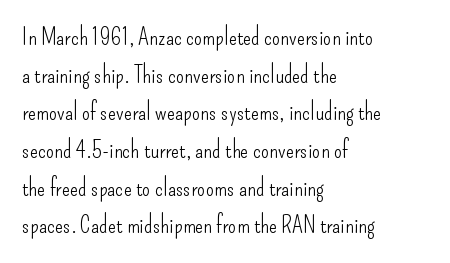
Q: Is the text bold? A: No.
Q: Is the text italic (slanted)? A: No, it is upright.
Q: Is the text underlined? A: No.
Q: How is the paragraph aligned? A: Left-aligned.
Q: Is the spacing between letters normal or unusually wide? A: Normal.
Q: Is the spacing between lines tight, normal or loose? A: Normal.
